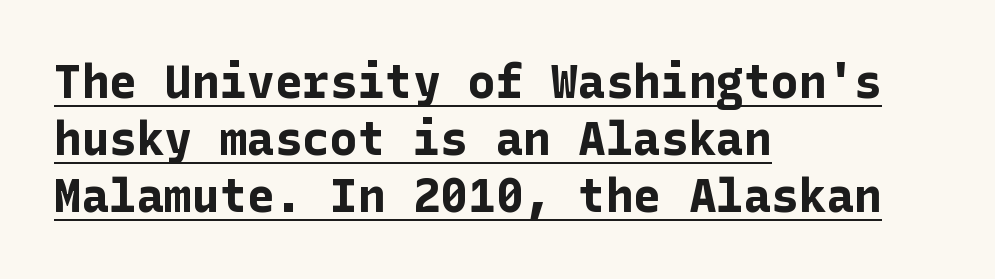
The image shows 46 px bold sans-serif type, upright; set left-aligned, line spacing 1.24x, normal letter spacing, underlined; low stroke contrast and a medium x-height.
